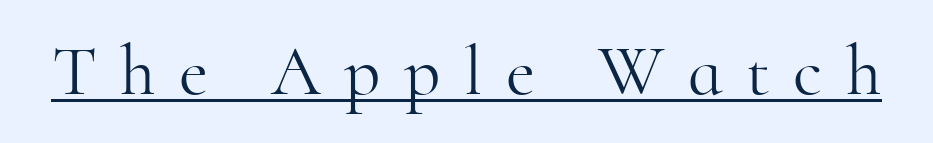
Q: Is the text bold? A: No.
Q: Is the text italic (slanted)? A: No, it is upright.
Q: Is the typeface a serif or a sans-serif typeface? A: Serif.
Q: Is the text underlined? A: Yes.
Q: Is the spacing between letters normal or unusually wide? A: Unusually wide.
Q: Width (condensed, normal, or wide)? A: Normal.
Q: Stroke contrast? A: High.
Q: x-height? A: Small.
Q: Monospaced? A: No.
